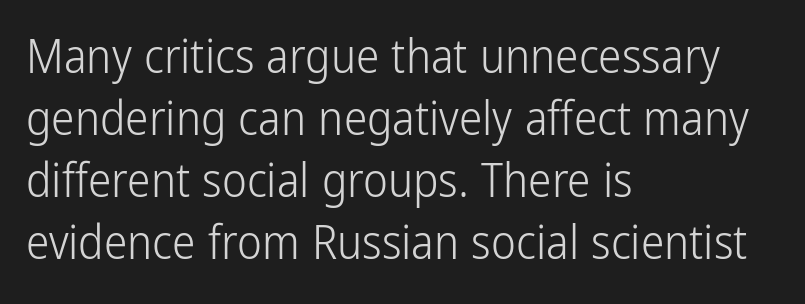
{"serif": "no", "italic": "no", "bold": "no", "weight": "light", "width": "condensed", "stroke_contrast": "low", "x_height": "medium", "monospaced": "no", "underline": "no", "align": "left", "line_spacing": "normal", "line_spacing_ratio": 1.32, "letter_spacing": "normal", "letter_spacing_em": 0.0, "glyph_px": 47}
